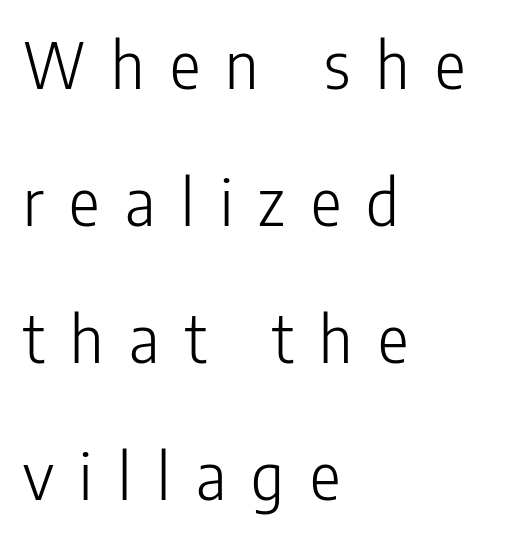
{"serif": "no", "italic": "no", "bold": "no", "weight": "light", "width": "condensed", "stroke_contrast": "low", "x_height": "medium", "monospaced": "no", "underline": "no", "align": "left", "line_spacing": "loose", "line_spacing_ratio": 2.14, "letter_spacing": "wide", "letter_spacing_em": 0.4, "glyph_px": 64}
